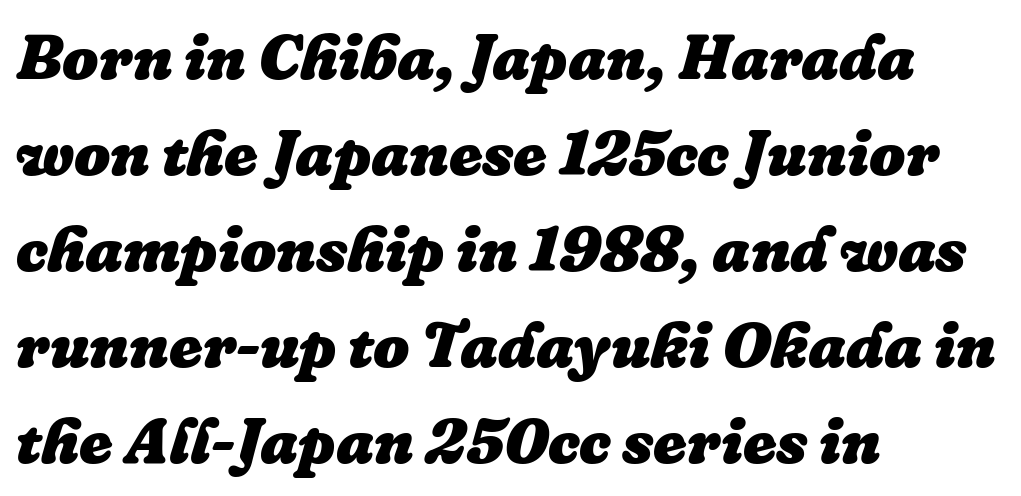
The ragged edge is on the right, which tells us the setting is flush left. The zone under the glyphs is completely vacant. What weight is shown? A full bold with thick strokes. The leading is moderate, giving the passage an even texture. Think of a printed novel: that variable character pitch is what you see here.
